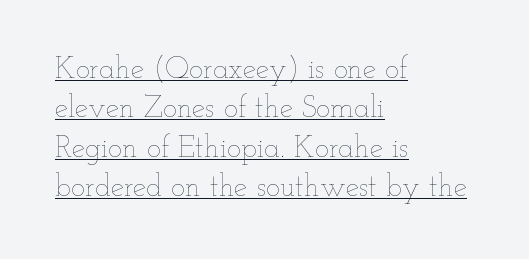
Q: Is the text bold? A: No.
Q: Is the text italic (slanted)? A: No, it is upright.
Q: Is the text underlined? A: Yes.
Q: How is the paragraph aligned? A: Left-aligned.
Q: Is the spacing between letters normal or unusually wide? A: Normal.
Q: Is the spacing between lines tight, normal or loose? A: Normal.
Q: Width (condensed, normal, or wide)? A: Wide.
Q: Stroke contrast? A: Low.
Q: x-height? A: Small.
Q: Monospaced? A: No.
